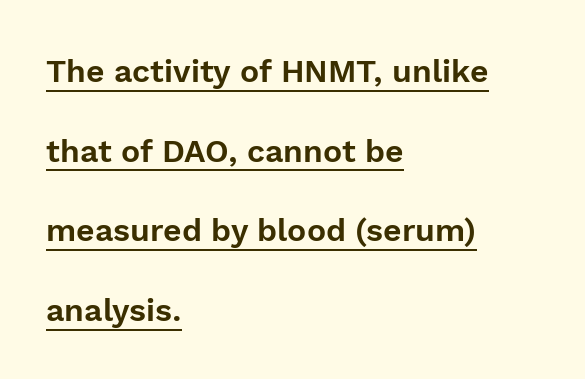
Proportional: the letters do not fall into vertical columns. Characters follow at the spacing the type designer built in. Leading is clearly above the norm, producing a sparse column. One-word summary of the alignment: left. A sans-serif font was chosen for this passage. The sample's only ornament is a line tracing under the words.
